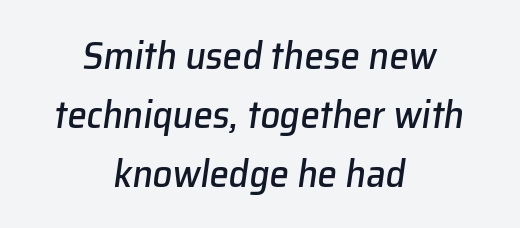
Q: Is the text italic (slanted)? A: Yes, it leans right by about 8 degrees.
Q: Is the text underlined? A: No.
Q: How is the paragraph aligned? A: Centered.
Q: Is the spacing between letters normal or unusually wide? A: Normal.
Q: Is the spacing between lines tight, normal or loose? A: Normal.
Q: Width (condensed, normal, or wide)? A: Normal.
Q: Stroke contrast? A: Low.
Q: x-height? A: Medium.
Q: Monospaced? A: No.
